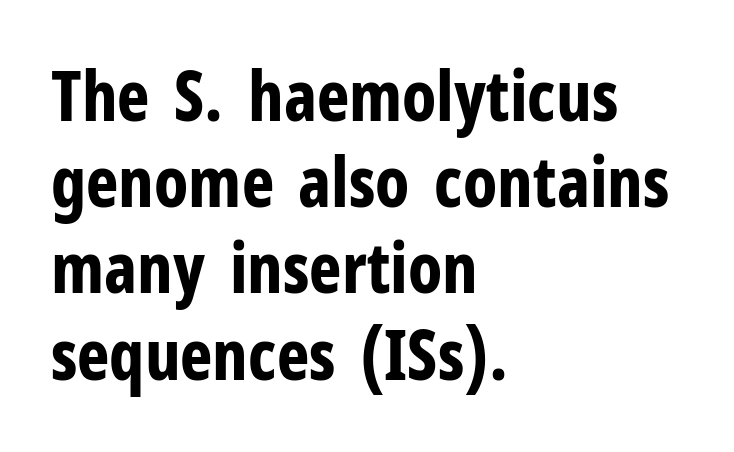
The image shows 69 px bold, condensed sans-serif type, upright; set left-aligned, normal line spacing (1.25x), normal letter spacing, not underlined; low stroke contrast and a medium x-height.
